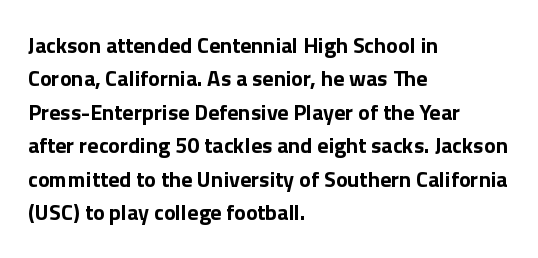
The image shows 22 px bold type, upright; set left-aligned, normal line spacing (1.52x), normal letter spacing, not underlined.
